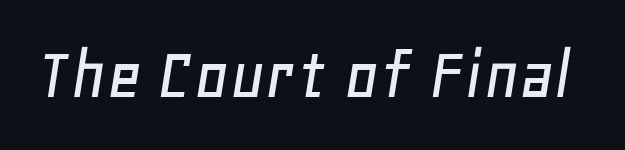
Looks like regular typesetting: each glyph gets only the width it needs. Emphasis-style slanted type is in use. The line texture is even and compact thanks to regular tracking. A bare baseline throughout the passage.
